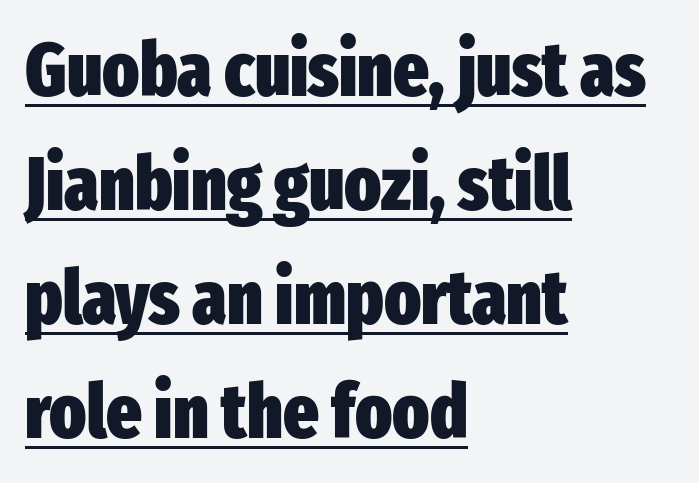
Here the designer chose a conventional face with non-uniform glyph widths. Rows of type keep a routine distance in the vertical direction. Is the block centered? No — it sits flush against the left margin. In terms of letterspacing, this is plain default setting. The face used here has the dense, thick strokes of a bold. It's the straight-up-and-down kind of type.
